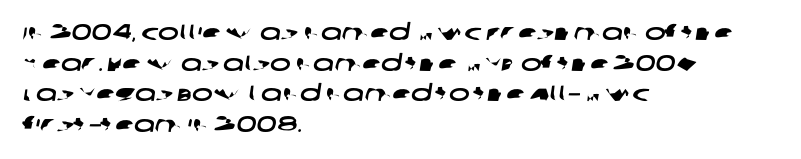
The passage shown is not underscored anywhere. Look at the tracking — it's just the regular setting, nothing added. Compared with typical paragraphs, the rows here are spaced about the same. The text block is weighted toward the left margin, trailing off unevenly rightward.
